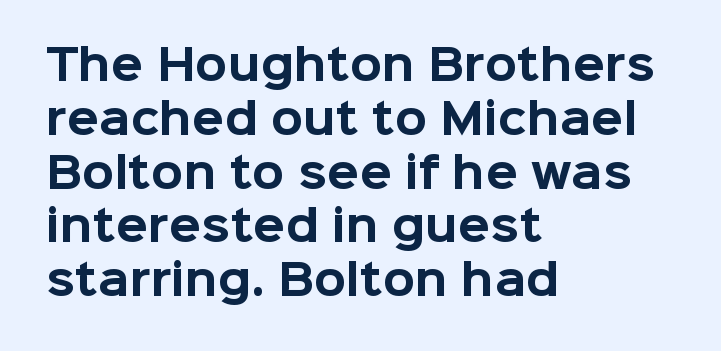
{"serif": "no", "italic": "no", "bold": "yes", "weight": "bold", "width": "normal", "stroke_contrast": "low", "x_height": "medium", "monospaced": "no", "underline": "no", "align": "left", "line_spacing": "normal", "line_spacing_ratio": 1.28, "letter_spacing": "normal", "letter_spacing_em": 0.0, "glyph_px": 42}
